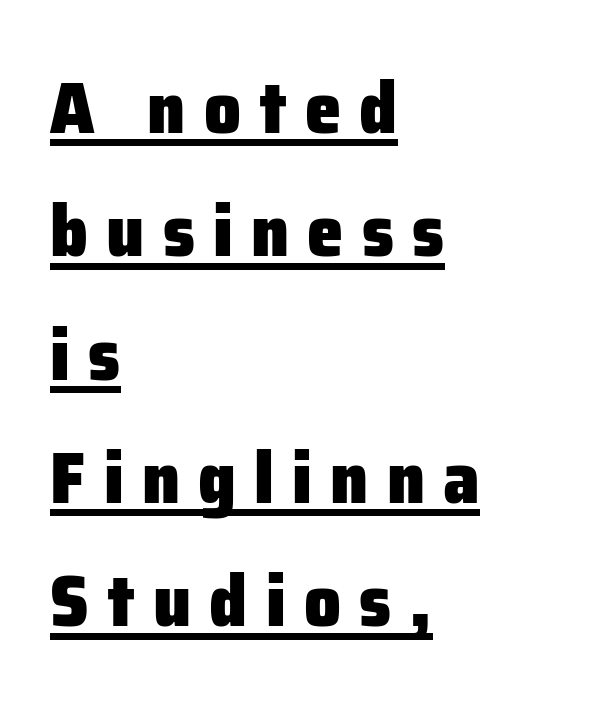
The image shows 73 px heavy sans-serif type, upright; set left-aligned, normal line spacing (1.69x), unusually wide letter spacing (+0.25 em), underlined; low stroke contrast and a medium x-height.
